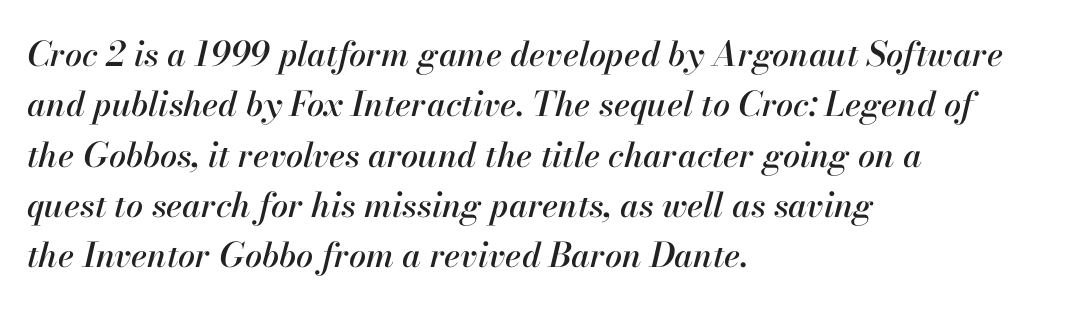
Q: Is the text italic (slanted)? A: Yes, it leans right by about 13 degrees.
Q: Is the text underlined? A: No.
Q: How is the paragraph aligned? A: Left-aligned.
Q: Is the spacing between letters normal or unusually wide? A: Normal.
Q: Is the spacing between lines tight, normal or loose? A: Normal.
Q: Width (condensed, normal, or wide)? A: Normal.
Q: Stroke contrast? A: High.
Q: x-height? A: Small.
Q: Monospaced? A: No.
